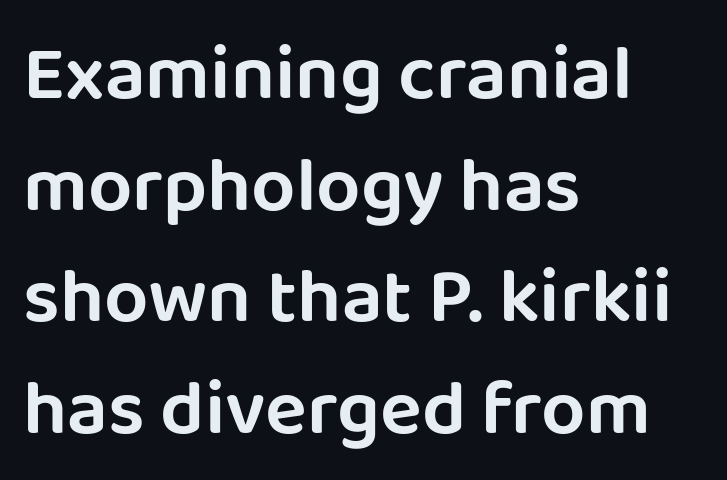
Q: Is the text italic (slanted)? A: No, it is upright.
Q: Is the typeface a serif or a sans-serif typeface? A: Sans-serif.
Q: Is the text underlined? A: No.
Q: How is the paragraph aligned? A: Left-aligned.
Q: Is the spacing between letters normal or unusually wide? A: Normal.
Q: Is the spacing between lines tight, normal or loose? A: Normal.
Q: Width (condensed, normal, or wide)? A: Normal.
Q: Stroke contrast? A: Low.
Q: x-height? A: Large.
Q: Monospaced? A: No.
